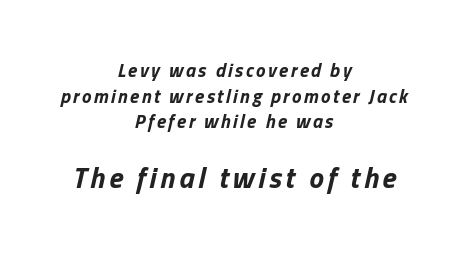
Q: Is the text bold? A: Yes.
Q: Is the text italic (slanted)? A: Yes, it leans right by about 13 degrees.
Q: Is the text underlined? A: No.
Q: How is the paragraph aligned? A: Centered.
Q: Is the spacing between lines tight, normal or loose? A: Normal.
Q: Which block of text is set in a larger size, the first (top) or the second (bottom)? A: The second (bottom) one.
Q: Width (condensed, normal, or wide)? A: Normal.
Q: Stroke contrast? A: Low.
Q: x-height? A: Medium.
Q: Monospaced? A: No.
